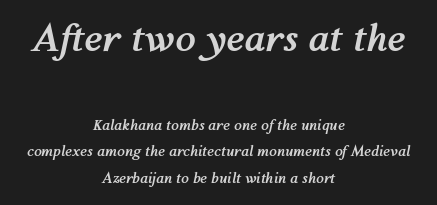
{"italic": "yes", "lean": "right", "slant_degrees": 12, "bold": "yes", "weight": "semibold", "width": "normal", "stroke_contrast": "medium", "x_height": "medium", "monospaced": "no", "underline": "no", "align": "center", "line_spacing": "loose", "line_spacing_ratio": 1.9, "letter_spacing": "normal", "letter_spacing_em": 0.0, "larger_block": "first", "size_ratio": 2.64, "glyph_px": 37}
